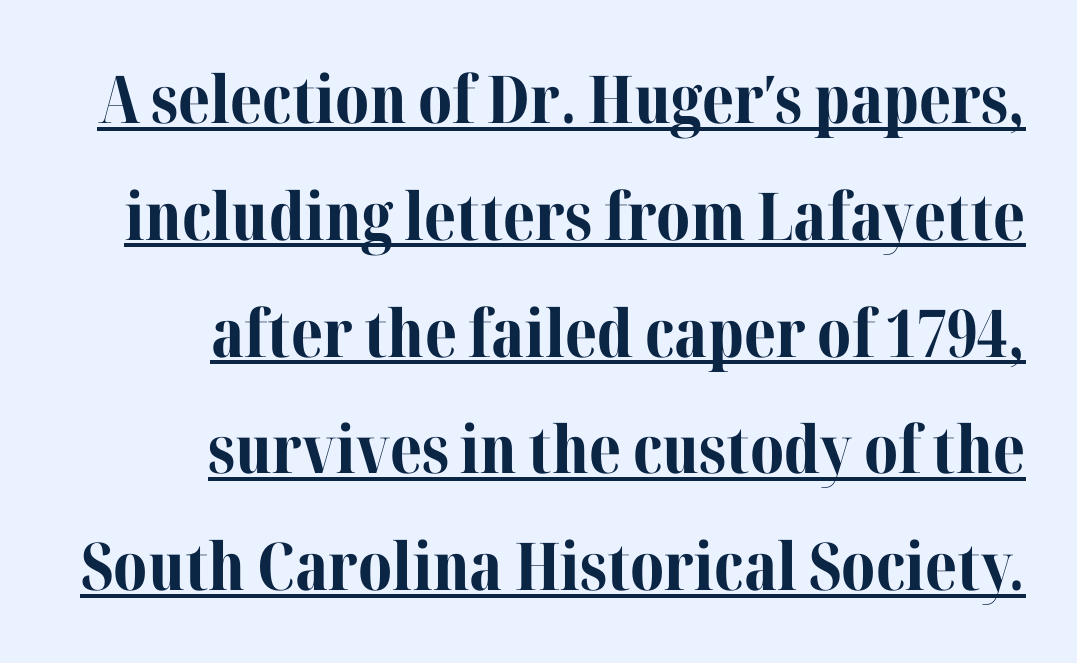
{"serif": "yes", "italic": "no", "bold": "yes", "weight": "bold", "width": "normal", "stroke_contrast": "medium", "x_height": "medium", "monospaced": "no", "underline": "yes", "align": "right", "line_spacing_ratio": 1.77, "letter_spacing": "normal", "letter_spacing_em": 0.0, "glyph_px": 66}
